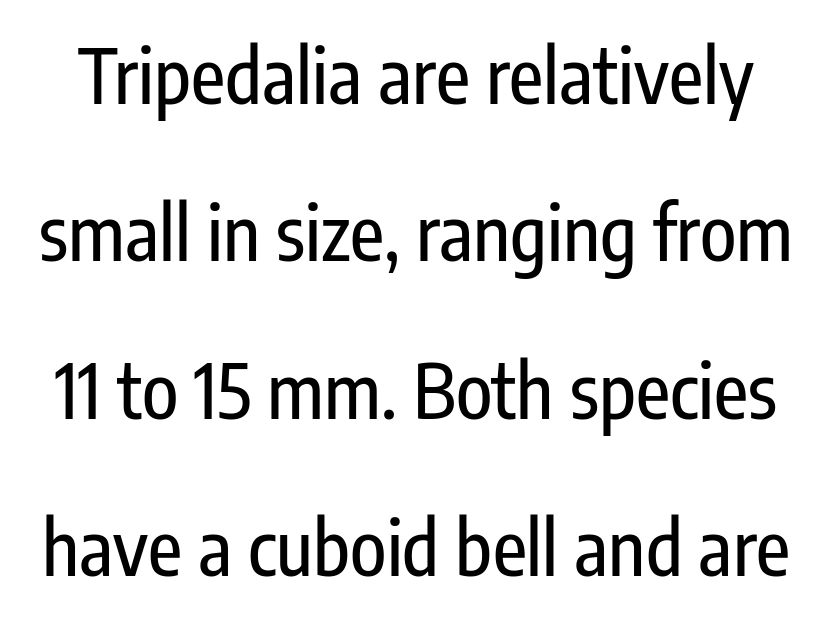
Q: Is the text italic (slanted)? A: No, it is upright.
Q: Is the typeface a serif or a sans-serif typeface? A: Sans-serif.
Q: Is the text underlined? A: No.
Q: Is the spacing between letters normal or unusually wide? A: Normal.
Q: Is the spacing between lines tight, normal or loose? A: Loose.
Q: Width (condensed, normal, or wide)? A: Condensed.
Q: Stroke contrast? A: Low.
Q: x-height? A: Medium.
Q: Monospaced? A: No.
